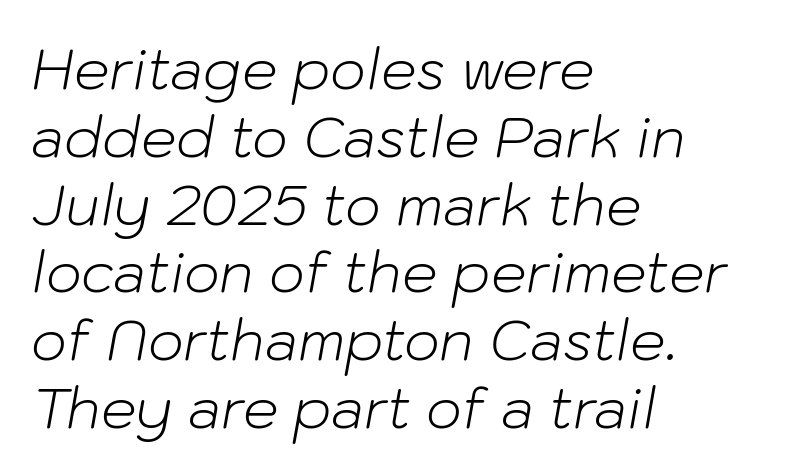
The image shows 56 px light type, italic (leaning right); set left-aligned, line spacing 1.21x, normal letter spacing, not underlined; low stroke contrast and a medium x-height.
